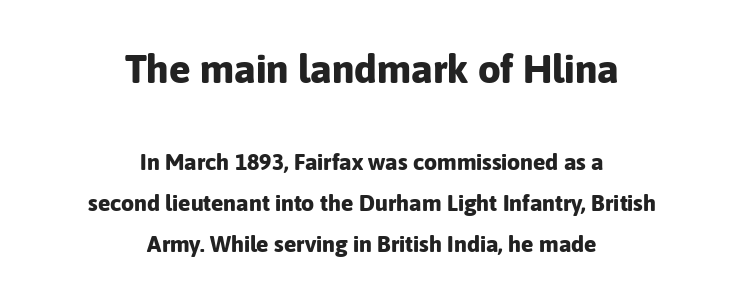
The image shows 40 px bold sans-serif type, upright; set centered, line spacing 1.78x, normal letter spacing, not underlined; the first (top) block is 1.74x larger; low stroke contrast and a medium x-height.
